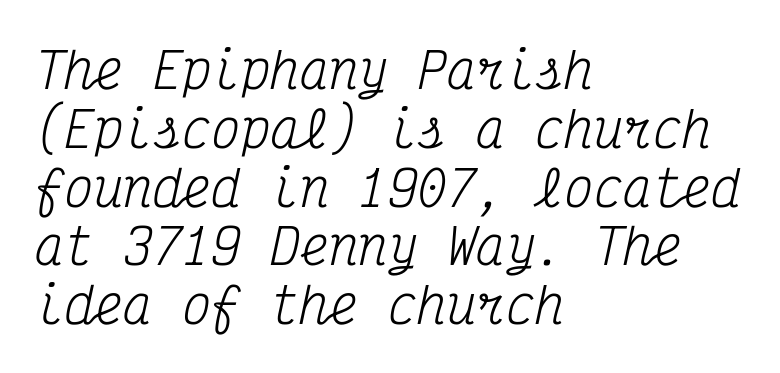
{"serif": "yes", "italic": "yes", "lean": "right", "slant_degrees": 12, "bold": "no", "weight": "regular", "width": "condensed", "stroke_contrast": "medium", "x_height": "medium", "monospaced": "yes", "underline": "no", "align": "left", "line_spacing_ratio": 1.2, "letter_spacing": "normal", "letter_spacing_em": 0.0, "glyph_px": 49}
